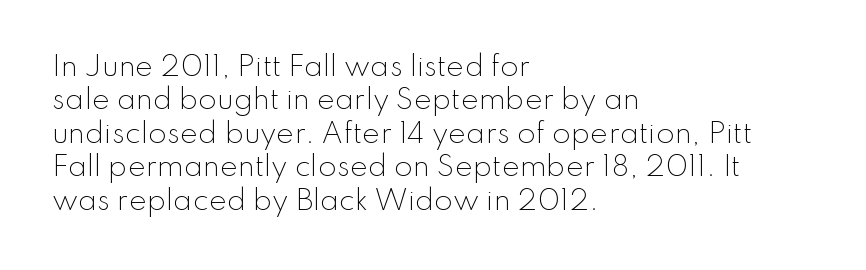
{"italic": "no", "bold": "no", "underline": "no", "align": "left", "line_spacing_ratio": 1.24, "letter_spacing": "normal", "letter_spacing_em": 0.0, "glyph_px": 27}
